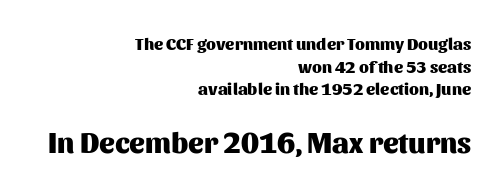
{"serif": "no", "italic": "no", "bold": "yes", "weight": "heavy", "width": "normal", "stroke_contrast": "medium", "x_height": "medium", "monospaced": "no", "underline": "no", "align": "right", "line_spacing": "normal", "line_spacing_ratio": 1.33, "letter_spacing": "normal", "letter_spacing_em": 0.0, "larger_block": "second", "size_ratio": 1.71, "glyph_px": 29}
